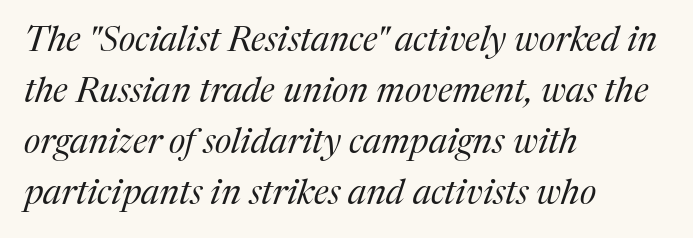
The image shows 35 px regular-weight serif type, italic (leaning right); set left-aligned, normal line spacing (1.46x), normal letter spacing, not underlined; medium stroke contrast and a medium x-height.
